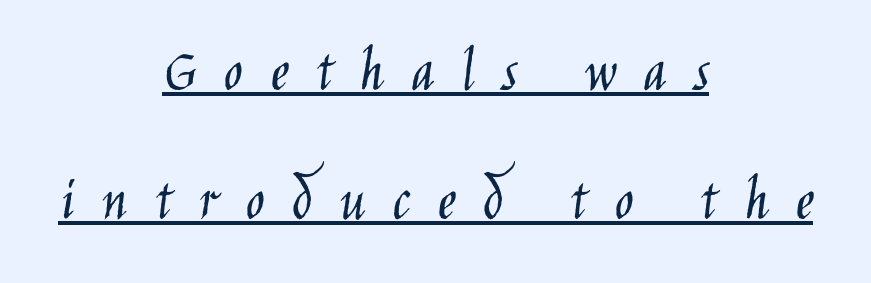
Q: Is the text bold? A: No.
Q: Is the text italic (slanted)? A: Yes.
Q: Is the typeface a serif or a sans-serif typeface? A: Sans-serif.
Q: Is the text underlined? A: Yes.
Q: How is the paragraph aligned? A: Centered.
Q: Is the spacing between letters normal or unusually wide? A: Unusually wide.
Q: Is the spacing between lines tight, normal or loose? A: Loose.
Q: Width (condensed, normal, or wide)? A: Condensed.
Q: Stroke contrast? A: Low.
Q: x-height? A: Large.
Q: Monospaced? A: No.
